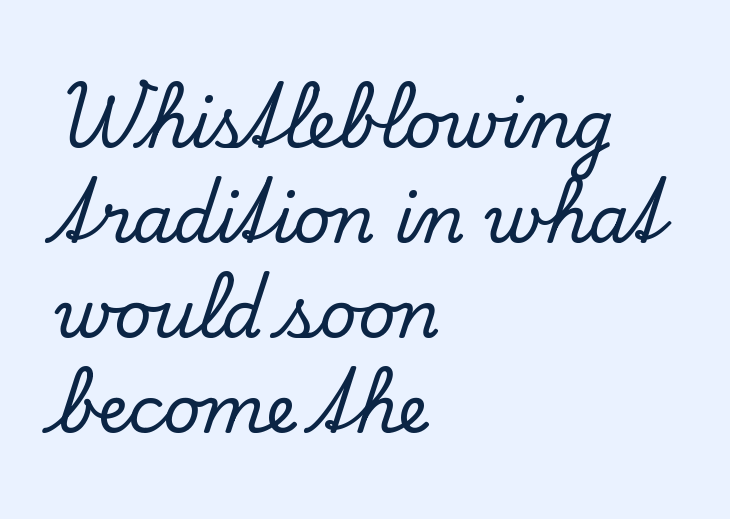
Character widths vary here, with narrow letters taking less room than wide ones. Look at the tracking — it's just the regular setting, nothing added. How would I describe the line gaps? Plain and ordinary.
